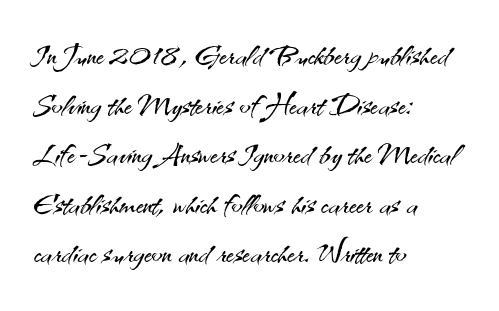
The image shows 41 px light sans-serif type; set left-aligned, line spacing 1.21x, normal letter spacing, not underlined; medium stroke contrast and a small x-height.
